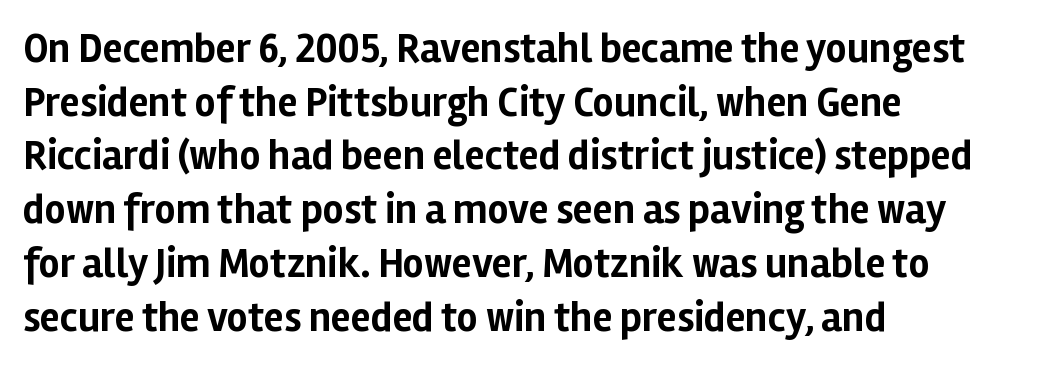
The image shows 41 px bold sans-serif type, upright; set left-aligned, normal line spacing (1.31x), normal letter spacing, not underlined; low stroke contrast and a medium x-height.
